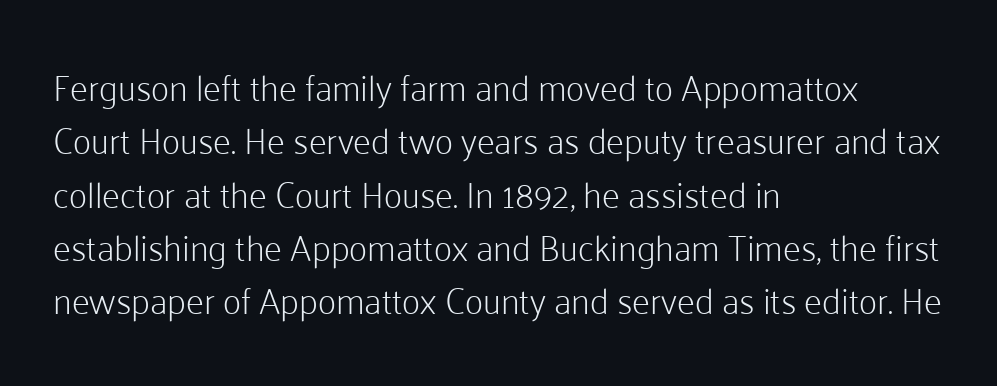
The image shows 36 px light sans-serif type, upright; set left-aligned, normal line spacing (1.48x), normal letter spacing, not underlined; low stroke contrast and a medium x-height.
